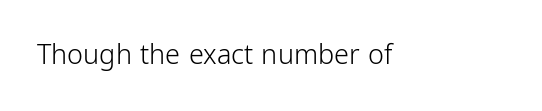
Q: Is the text bold? A: No.
Q: Is the text italic (slanted)? A: No, it is upright.
Q: Is the text underlined? A: No.
Q: Is the spacing between letters normal or unusually wide? A: Normal.
